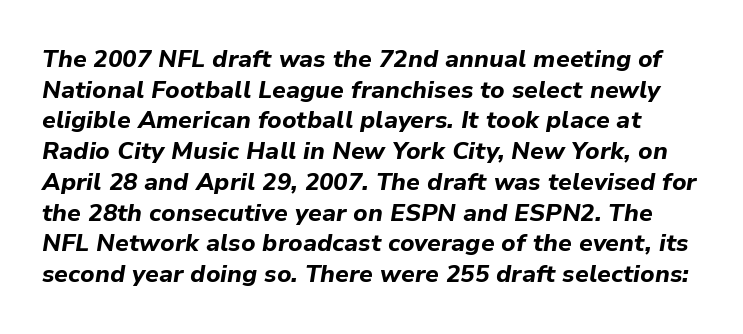
{"italic": "yes", "lean": "right", "slant_degrees": 9, "bold": "yes", "underline": "no", "line_spacing": "normal", "line_spacing_ratio": 1.28, "letter_spacing": "normal", "letter_spacing_em": 0.0, "glyph_px": 24}
